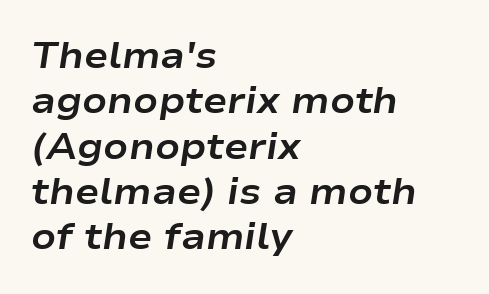
Q: Is the text bold? A: Yes.
Q: Is the text italic (slanted)? A: Yes, it leans right by about 9 degrees.
Q: Is the text underlined? A: No.
Q: How is the paragraph aligned? A: Left-aligned.
Q: Is the spacing between letters normal or unusually wide? A: Normal.
Q: Is the spacing between lines tight, normal or loose? A: Normal.
Q: Width (condensed, normal, or wide)? A: Wide.
Q: Stroke contrast? A: Low.
Q: x-height? A: Medium.
Q: Monospaced? A: No.
